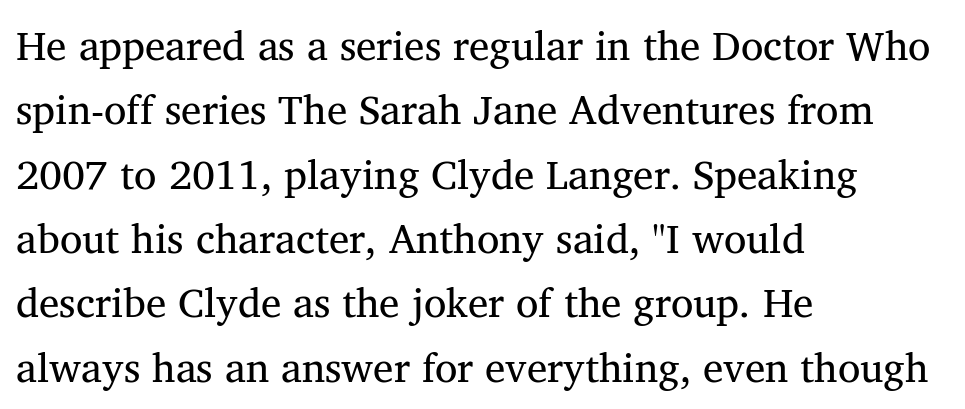
{"serif": "yes", "bold": "no", "weight": "regular", "width": "normal", "stroke_contrast": "medium", "x_height": "medium", "monospaced": "no", "underline": "no", "align": "left", "line_spacing": "normal", "line_spacing_ratio": 1.57, "letter_spacing": "normal", "letter_spacing_em": 0.0, "glyph_px": 41}
